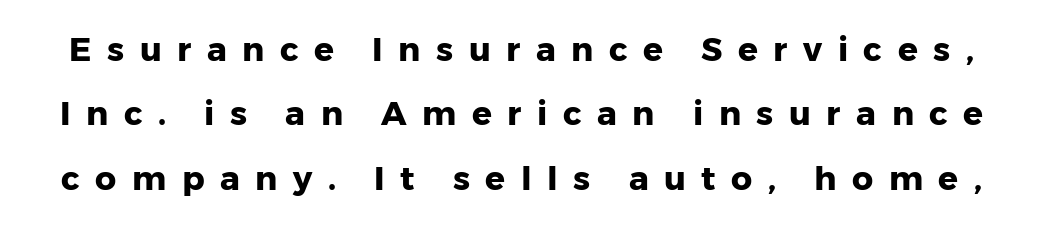
{"serif": "no", "italic": "no", "bold": "yes", "weight": "heavy", "width": "normal", "stroke_contrast": "low", "x_height": "medium", "monospaced": "no", "underline": "no", "line_spacing": "loose", "line_spacing_ratio": 1.95, "letter_spacing": "wide", "letter_spacing_em": 0.47, "glyph_px": 33}
